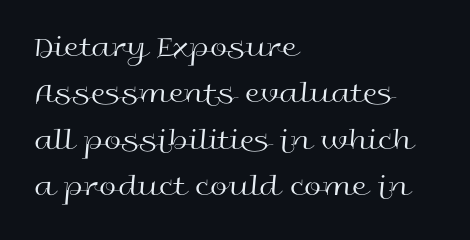
Q: Is the text bold? A: No.
Q: Is the text italic (slanted)? A: No, it is upright.
Q: Is the typeface a serif or a sans-serif typeface? A: Sans-serif.
Q: Is the text underlined? A: No.
Q: How is the paragraph aligned? A: Left-aligned.
Q: Is the spacing between letters normal or unusually wide? A: Normal.
Q: Is the spacing between lines tight, normal or loose? A: Normal.
Q: Width (condensed, normal, or wide)? A: Wide.
Q: x-height? A: Medium.
Q: Monospaced? A: No.
